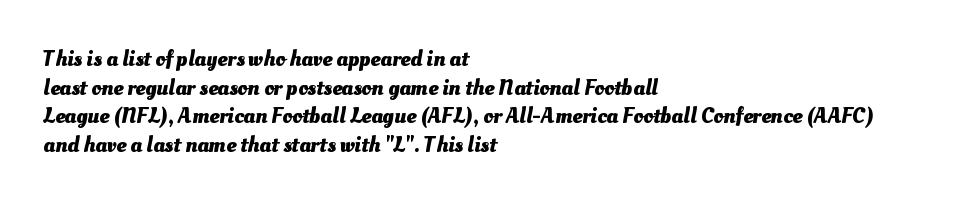
The image shows 22 px bold type; set left-aligned, normal line spacing (1.3x), normal letter spacing, not underlined.
